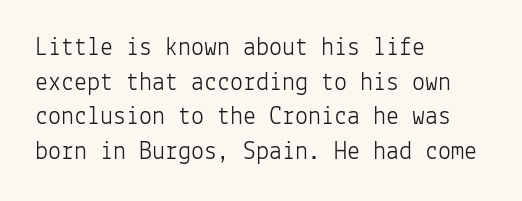
No chunkiness to these letters — they're not bold. A classic flush-left, rag-right setting is used for this passage. One glance says typical: line gaps are just what's usual. The letters sit at their default tracking, neither squeezed nor spread.
